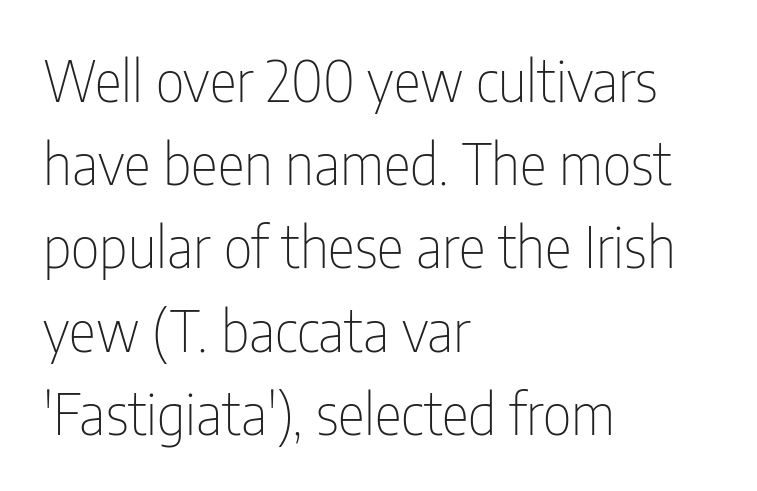
Q: Is the text bold? A: No.
Q: Is the text italic (slanted)? A: No, it is upright.
Q: Is the typeface a serif or a sans-serif typeface? A: Sans-serif.
Q: Is the text underlined? A: No.
Q: How is the paragraph aligned? A: Left-aligned.
Q: Is the spacing between letters normal or unusually wide? A: Normal.
Q: Is the spacing between lines tight, normal or loose? A: Normal.
Q: Width (condensed, normal, or wide)? A: Condensed.
Q: Stroke contrast? A: Low.
Q: x-height? A: Medium.
Q: Monospaced? A: No.
